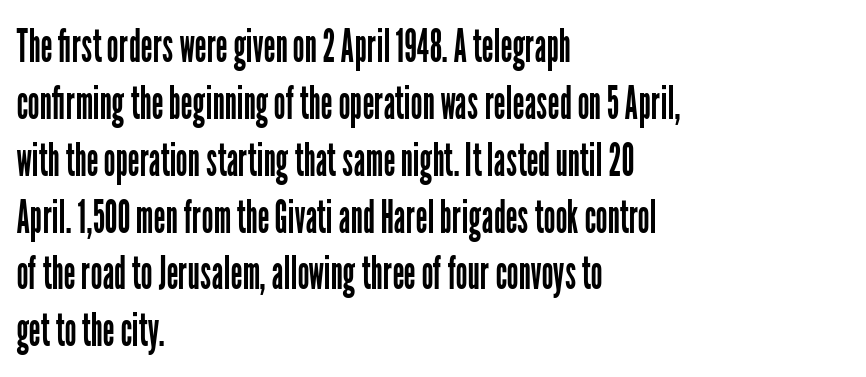
The image shows 47 px regular-weight, condensed sans-serif type, upright; set left-aligned, line spacing 1.21x, normal letter spacing, not underlined; low stroke contrast and a medium x-height.
